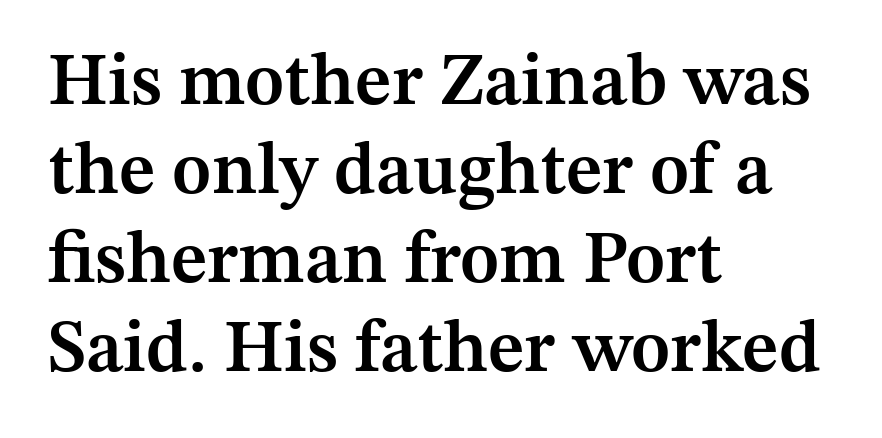
The image shows 73 px semibold serif type, upright; set left-aligned, line spacing 1.22x, normal letter spacing, not underlined; medium stroke contrast and a medium x-height.
